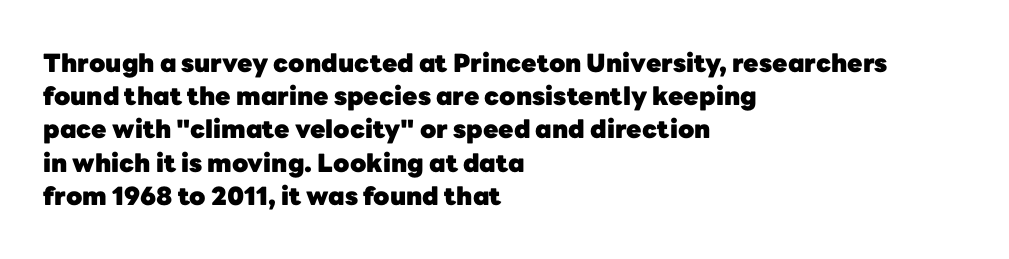
One-word summary of the alignment: left. Compared with an ordinary text face, these strokes are far heavier — a full bold. Interline gaps are of average width in this sample. Letter spacing: default. The baseline area is clear. The letters stand upright; this is a roman face.
